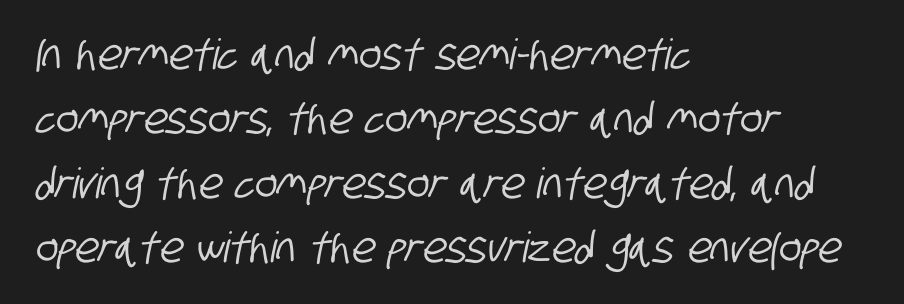
Rows of type keep a routine distance in the vertical direction. Inter-character spacing is left at the font's built-in metrics. The space directly below the letters is spotless. Caption: multi-line text, flush left, ragged right. You can tell from the bare stems that sans-serif type was used. The letters advance in unequal steps, a hallmark of proportional type.
